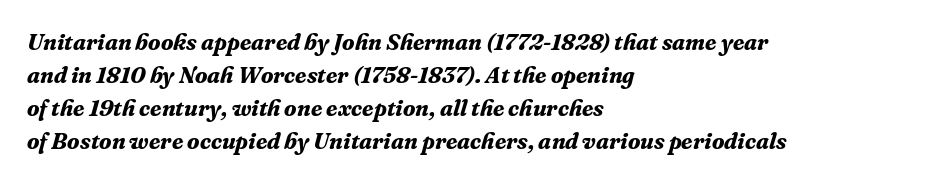
The image shows 23 px bold type, italic (leaning right); set left-aligned, normal line spacing (1.44x), normal letter spacing, not underlined.
